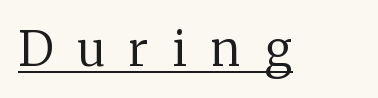
Q: Is the text bold? A: No.
Q: Is the text italic (slanted)? A: No, it is upright.
Q: Is the typeface a serif or a sans-serif typeface? A: Serif.
Q: Is the text underlined? A: Yes.
Q: Is the spacing between letters normal or unusually wide? A: Unusually wide.
Q: Width (condensed, normal, or wide)? A: Normal.
Q: Stroke contrast? A: Medium.
Q: x-height? A: Medium.
Q: Monospaced? A: No.
